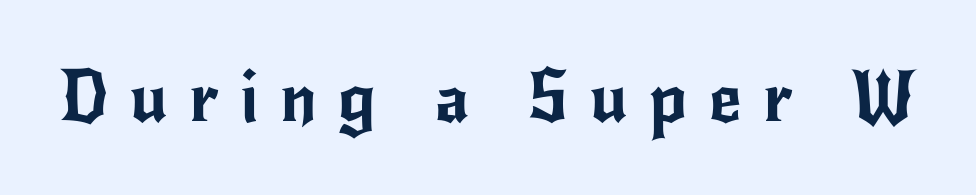
Q: Is the text italic (slanted)? A: No, it is upright.
Q: Is the typeface a serif or a sans-serif typeface? A: Sans-serif.
Q: Is the text underlined? A: No.
Q: Is the spacing between letters normal or unusually wide? A: Unusually wide.
Q: Width (condensed, normal, or wide)? A: Normal.
Q: Stroke contrast? A: Low.
Q: x-height? A: Small.
Q: Monospaced? A: No.
